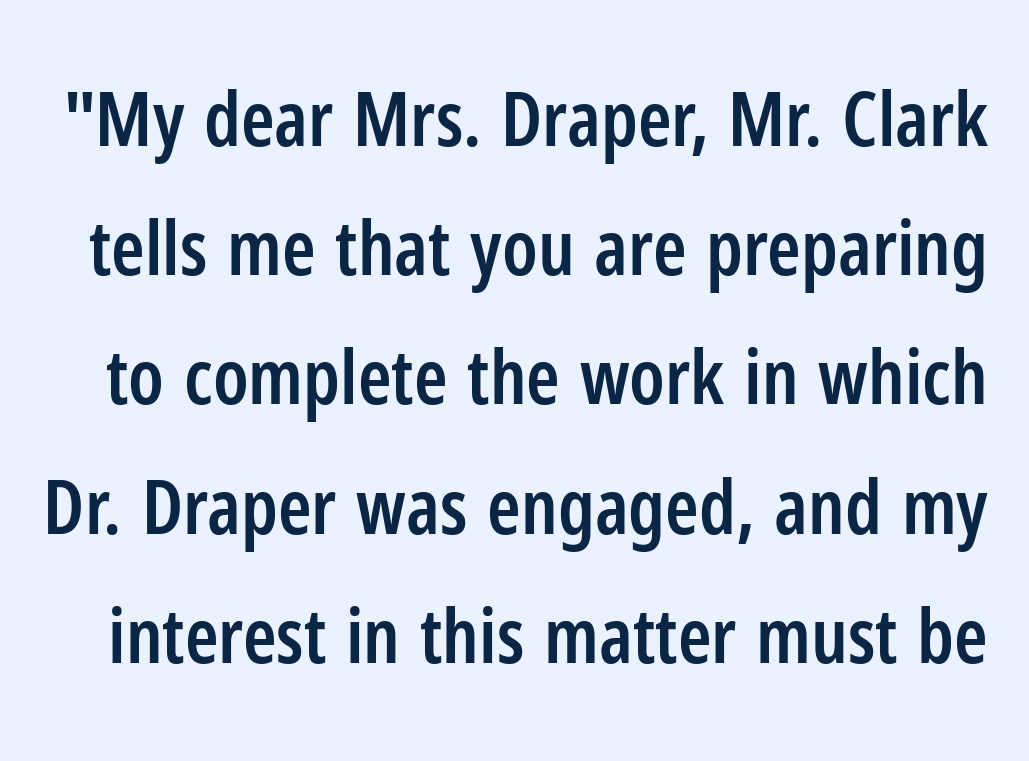
The image shows 76 px semibold, condensed sans-serif type, upright; set normal line spacing (1.7x), normal letter spacing, not underlined; low stroke contrast and a medium x-height.
